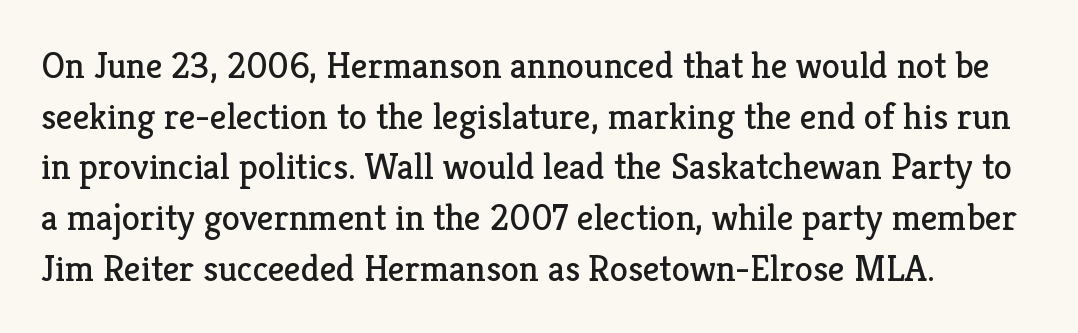
{"serif": "yes", "italic": "no", "bold": "no", "weight": "regular", "width": "normal", "stroke_contrast": "low", "x_height": "medium", "monospaced": "no", "underline": "no", "align": "left", "line_spacing": "normal", "line_spacing_ratio": 1.37, "letter_spacing": "normal", "letter_spacing_em": 0.0, "glyph_px": 37}
